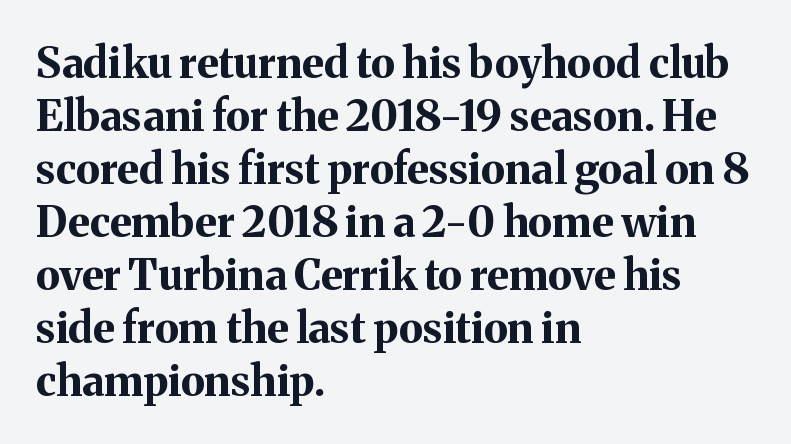
{"serif": "yes", "italic": "no", "bold": "yes", "weight": "bold", "width": "normal", "stroke_contrast": "medium", "x_height": "medium", "monospaced": "no", "underline": "no", "align": "left", "line_spacing": "normal", "line_spacing_ratio": 1.26, "letter_spacing": "normal", "letter_spacing_em": 0.0, "glyph_px": 42}
